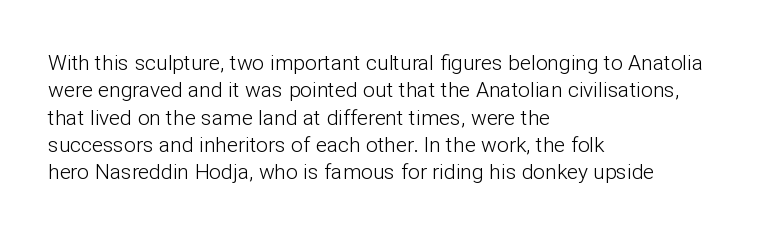
Q: Is the text bold? A: No.
Q: Is the text italic (slanted)? A: No, it is upright.
Q: Is the text underlined? A: No.
Q: How is the paragraph aligned? A: Left-aligned.
Q: Is the spacing between letters normal or unusually wide? A: Normal.
Q: Is the spacing between lines tight, normal or loose? A: Normal.
